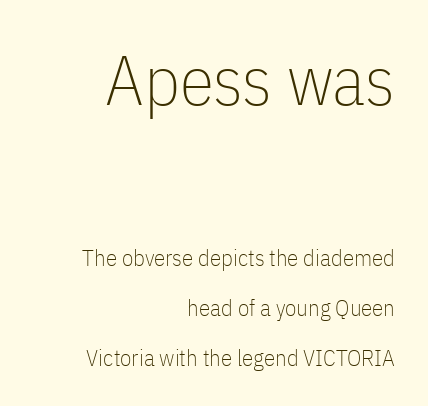
Q: Is the text bold? A: No.
Q: Is the text italic (slanted)? A: No, it is upright.
Q: Is the typeface a serif or a sans-serif typeface? A: Sans-serif.
Q: Is the text underlined? A: No.
Q: How is the paragraph aligned? A: Right-aligned.
Q: Is the spacing between letters normal or unusually wide? A: Normal.
Q: Is the spacing between lines tight, normal or loose? A: Loose.
Q: Which block of text is set in a larger size, the first (top) or the second (bottom)? A: The first (top) one.
Q: Width (condensed, normal, or wide)? A: Condensed.
Q: Stroke contrast? A: Low.
Q: x-height? A: Medium.
Q: Monospaced? A: No.
